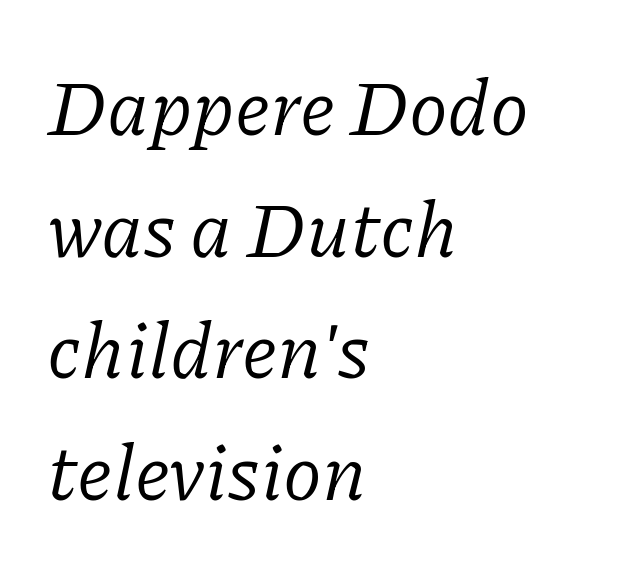
Q: Is the text bold? A: No.
Q: Is the text italic (slanted)? A: Yes, it leans right by about 11 degrees.
Q: Is the typeface a serif or a sans-serif typeface? A: Serif.
Q: Is the text underlined? A: No.
Q: How is the paragraph aligned? A: Left-aligned.
Q: Is the spacing between letters normal or unusually wide? A: Normal.
Q: Is the spacing between lines tight, normal or loose? A: Normal.
Q: Width (condensed, normal, or wide)? A: Normal.
Q: Stroke contrast? A: Low.
Q: x-height? A: Medium.
Q: Monospaced? A: No.
